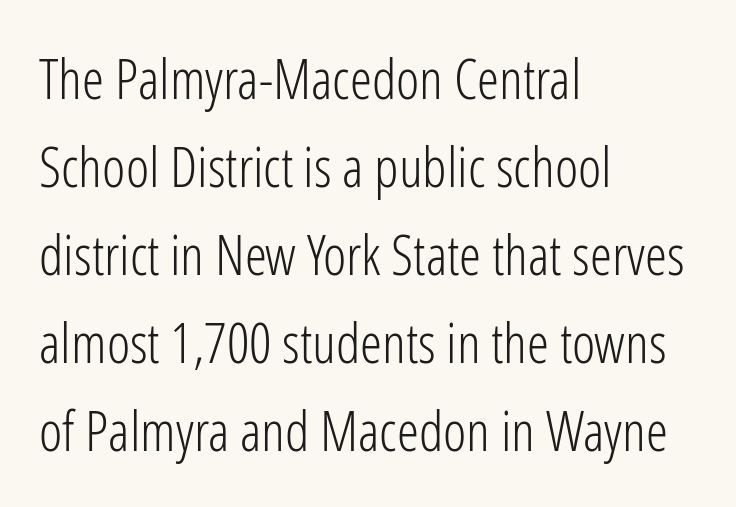
The image shows 56 px light, condensed sans-serif type, upright; set left-aligned, normal line spacing (1.57x), normal letter spacing, not underlined; low stroke contrast and a medium x-height.
